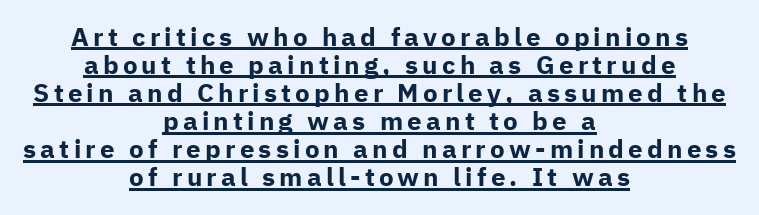
The image shows 26 px bold type, upright; set centered, tight line spacing (1.08x), underlined.
